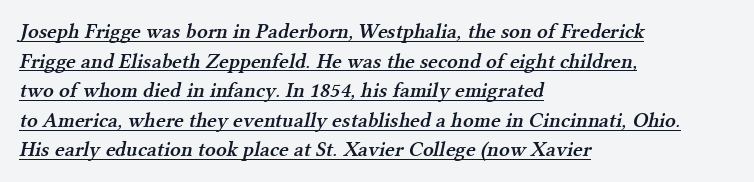
The image shows 21 px text type; set left-aligned, normal line spacing (1.41x), normal letter spacing, underlined.
